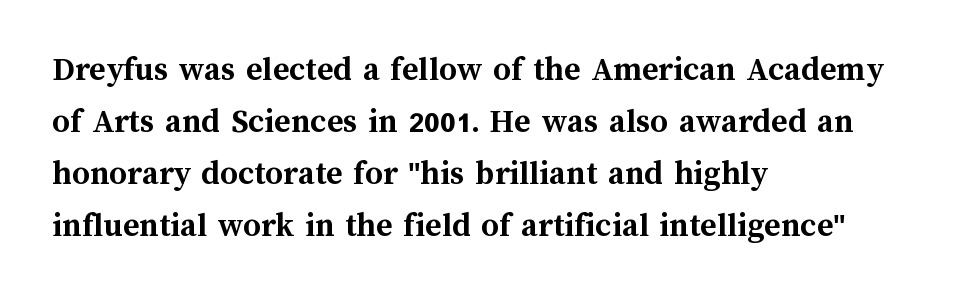
The passage is arranged the way most books set body copy — flush left. Do the characters align in a grid? No, the font is proportional. The lettering holds an erect, upright posture throughout. The face used here is rendered with its standard letterfit. Check the space under the baseline: it is left empty. Weight check: bold — yes, fully.
